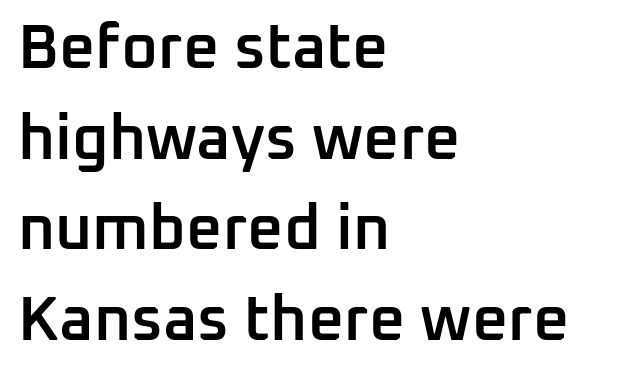
The image shows 63 px semibold sans-serif type, upright; set left-aligned, normal line spacing (1.44x), normal letter spacing, not underlined; low stroke contrast and a medium x-height.
